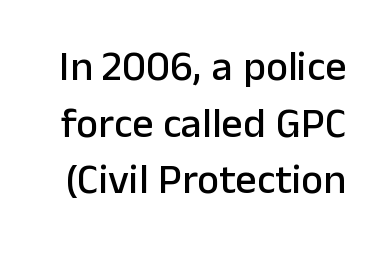
The image shows 42 px sans-serif type, upright; set normal line spacing (1.35x), normal letter spacing, not underlined; low stroke contrast and a medium x-height.
